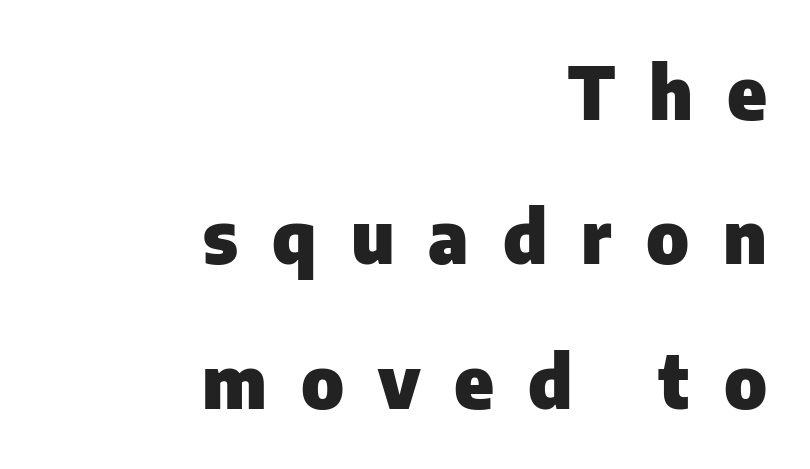
Q: Is the text bold? A: Yes.
Q: Is the text italic (slanted)? A: No, it is upright.
Q: Is the typeface a serif or a sans-serif typeface? A: Sans-serif.
Q: Is the text underlined? A: No.
Q: How is the paragraph aligned? A: Right-aligned.
Q: Is the spacing between letters normal or unusually wide? A: Unusually wide.
Q: Is the spacing between lines tight, normal or loose? A: Loose.
Q: Width (condensed, normal, or wide)? A: Normal.
Q: Stroke contrast? A: Low.
Q: x-height? A: Medium.
Q: Monospaced? A: No.
